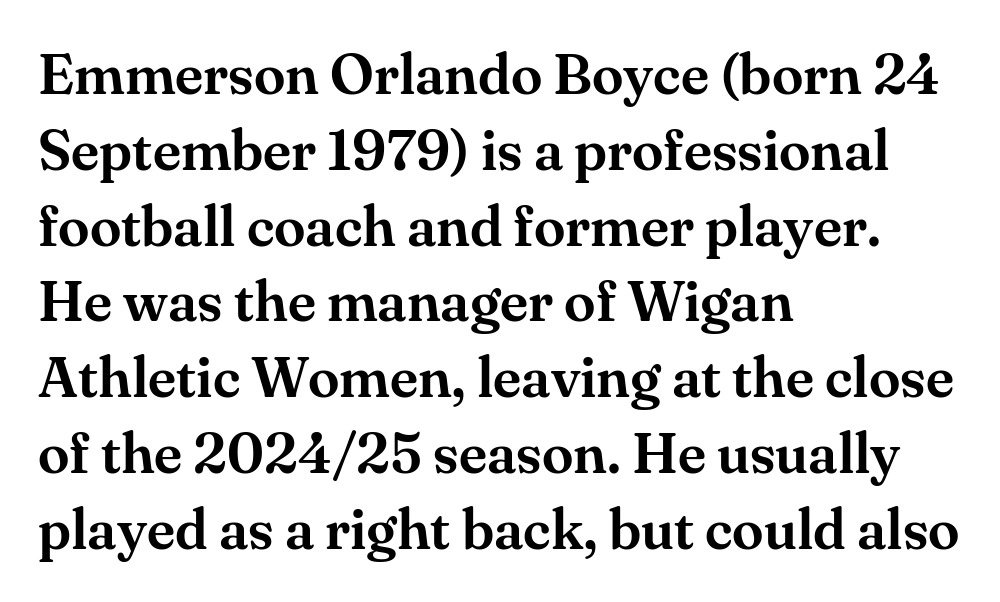
The image shows 57 px serif type, upright; set left-aligned, normal line spacing (1.33x), normal letter spacing, not underlined; medium stroke contrast and a small x-height.
